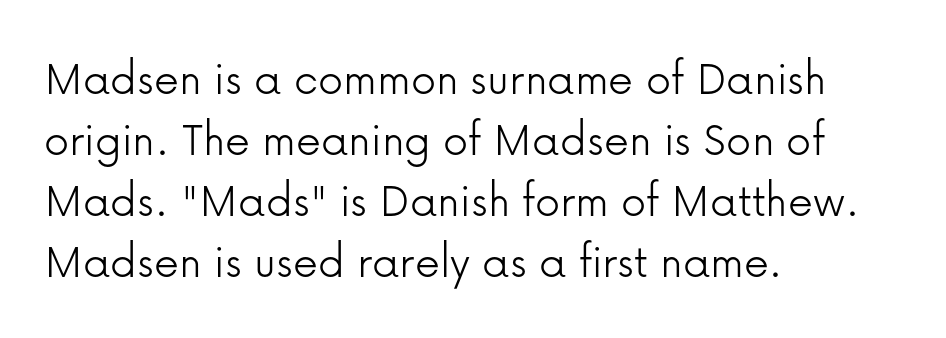
The image shows 50 px light sans-serif type, upright; set left-aligned, line spacing 1.22x, normal letter spacing, not underlined; low stroke contrast and a medium x-height.
